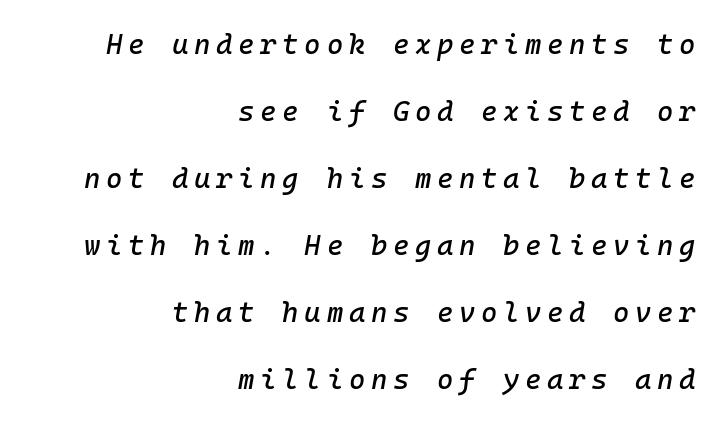
{"italic": "yes", "lean": "right", "slant_degrees": 10, "width": "normal", "stroke_contrast": "low", "x_height": "medium", "monospaced": "yes", "underline": "no", "align": "right", "line_spacing": "loose", "line_spacing_ratio": 2.39, "letter_spacing": "wide", "letter_spacing_em": 0.2, "glyph_px": 28}
